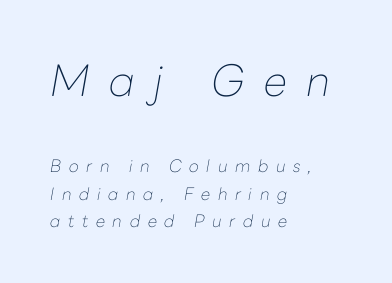
Q: Is the text bold? A: No.
Q: Is the text italic (slanted)? A: Yes, it leans right by about 10 degrees.
Q: Is the text underlined? A: No.
Q: How is the paragraph aligned? A: Left-aligned.
Q: Is the spacing between letters normal or unusually wide? A: Unusually wide.
Q: Is the spacing between lines tight, normal or loose? A: Normal.
Q: Which block of text is set in a larger size, the first (top) or the second (bottom)? A: The first (top) one.
Q: Width (condensed, normal, or wide)? A: Normal.
Q: Stroke contrast? A: Low.
Q: x-height? A: Medium.
Q: Monospaced? A: No.
